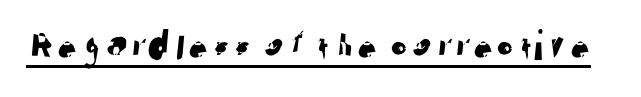
Q: Is the typeface a serif or a sans-serif typeface? A: Sans-serif.
Q: Is the text underlined? A: Yes.
Q: Is the spacing between letters normal or unusually wide? A: Normal.
Q: Width (condensed, normal, or wide)? A: Normal.
Q: Stroke contrast? A: Low.
Q: x-height? A: Medium.
Q: Monospaced? A: No.
